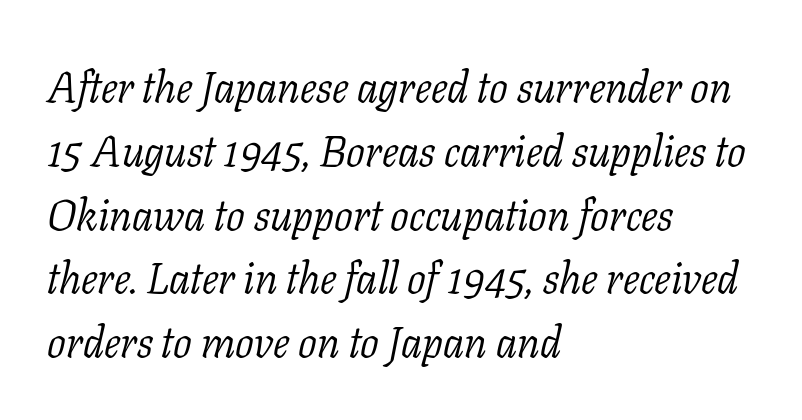
The image shows 44 px light serif type, italic (leaning right); set left-aligned, normal line spacing (1.45x), normal letter spacing, not underlined; low stroke contrast and a medium x-height.
